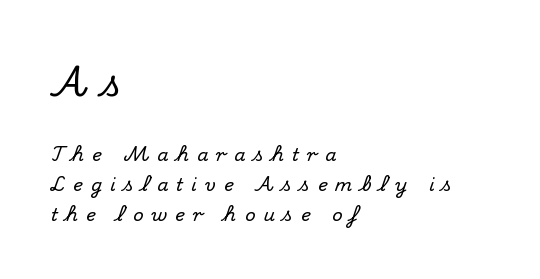
{"serif": "yes", "width": "normal", "stroke_contrast": "medium", "x_height": "small", "monospaced": "no", "underline": "no", "align": "left", "line_spacing": "normal", "line_spacing_ratio": 1.66, "letter_spacing": "wide", "letter_spacing_em": 0.45, "larger_block": "first", "size_ratio": 1.94, "glyph_px": 35}
